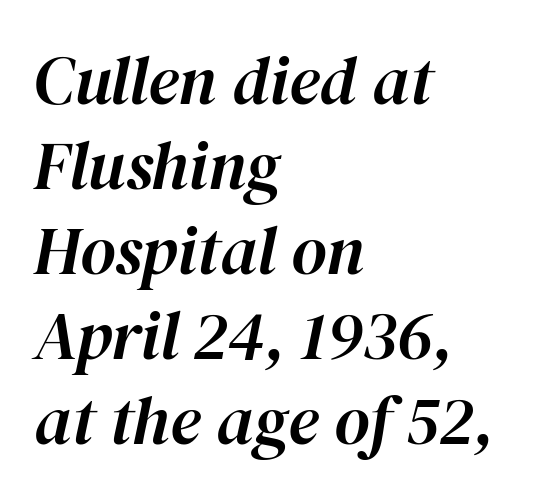
The image shows 68 px text type, italic (leaning right); set left-aligned, normal line spacing (1.25x), normal letter spacing, not underlined; high stroke contrast and a medium x-height.
